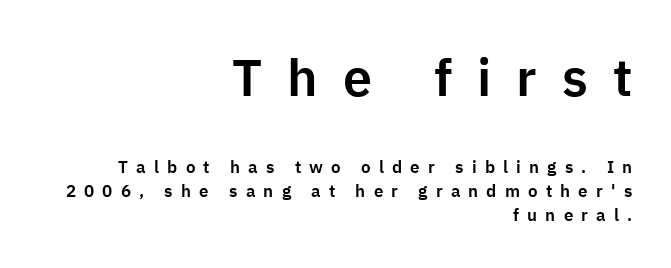
{"serif": "no", "italic": "no", "width": "normal", "stroke_contrast": "low", "x_height": "medium", "monospaced": "no", "underline": "no", "align": "right", "line_spacing": "normal", "line_spacing_ratio": 1.41, "letter_spacing": "wide", "letter_spacing_em": 0.48, "larger_block": "first", "size_ratio": 3.06, "glyph_px": 52}
